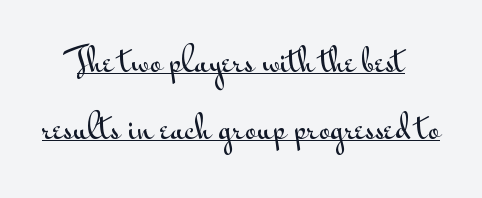
The image shows 31 px wide sans-serif type; set centered, loose line spacing (2.15x), normal letter spacing, underlined; medium stroke contrast and a small x-height.
